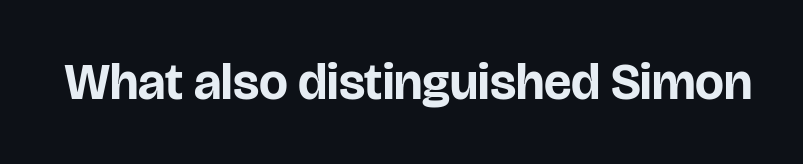
Observe the ordinary spacing: letters are neighbours, not strangers. No feet cap the strokes, marking this as sans-serif type. The sample has been set heavy, in full bold. The zone under the glyphs is completely vacant. You could not count columns in this text — the font is proportionally spaced. Posture: straight, roman, zero tilt.
